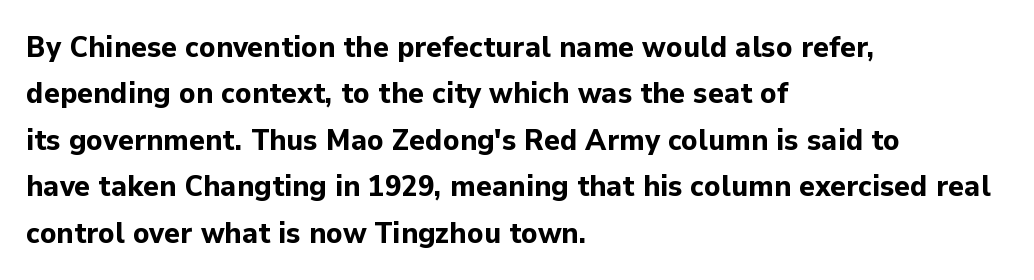
The image shows 30 px bold sans-serif type, upright; set left-aligned, normal line spacing (1.55x), normal letter spacing, not underlined; low stroke contrast and a medium x-height.
